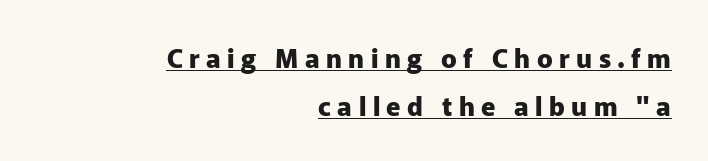
Characters remain perfectly vertical along every line. Quick note: underline on. Each word looks stretched out because of the extra space between its letters. These lines are set flush right with a ragged left edge. Each glyph is drawn with heavy, bold strokes.
